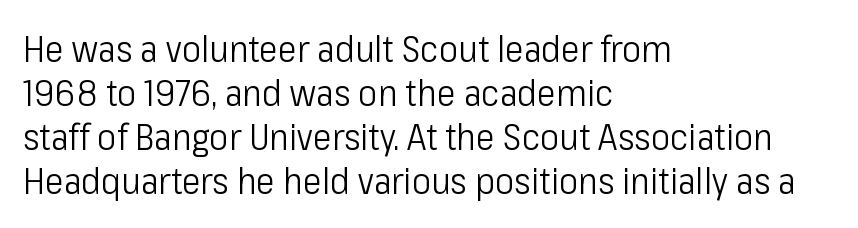
The face used here is proportionally spaced, like ordinary book or web type. The passage shown is not bold in any degree. The face used here is rendered with its standard letterfit. Descender tails drop into unmarked territory.
